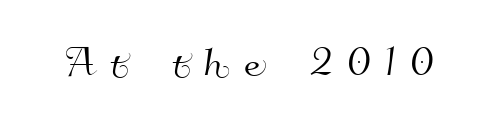
The gap between lines stays unmarked. Here the designer chose a conventional face with non-uniform glyph widths. How are the letters spaced? Widely, with obvious added tracking. Check where the strokes stop: nothing finishes them off — pure sans.
